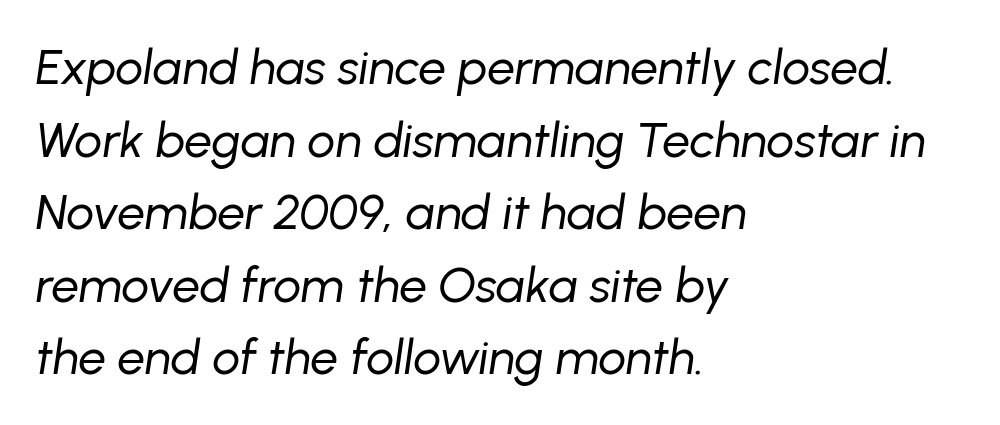
{"italic": "yes", "lean": "right", "slant_degrees": 8, "bold": "no", "weight": "regular", "width": "normal", "stroke_contrast": "low", "x_height": "medium", "monospaced": "no", "underline": "no", "align": "left", "line_spacing": "normal", "line_spacing_ratio": 1.48, "letter_spacing": "normal", "letter_spacing_em": 0.0, "glyph_px": 49}
